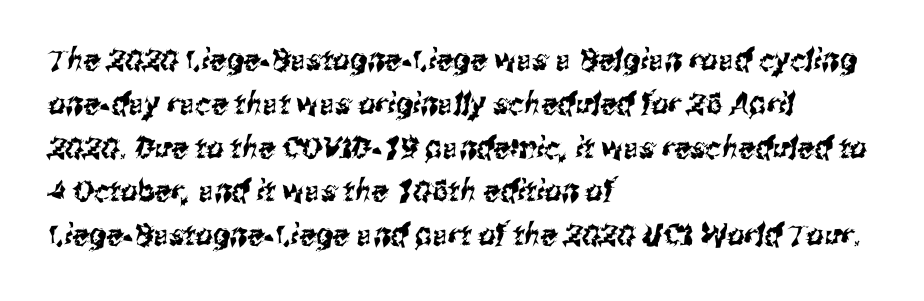
{"serif": "no", "width": "condensed", "stroke_contrast": "medium", "x_height": "medium", "monospaced": "no", "underline": "no", "align": "left", "line_spacing": "normal", "line_spacing_ratio": 1.46, "letter_spacing": "normal", "letter_spacing_em": 0.0, "glyph_px": 30}
